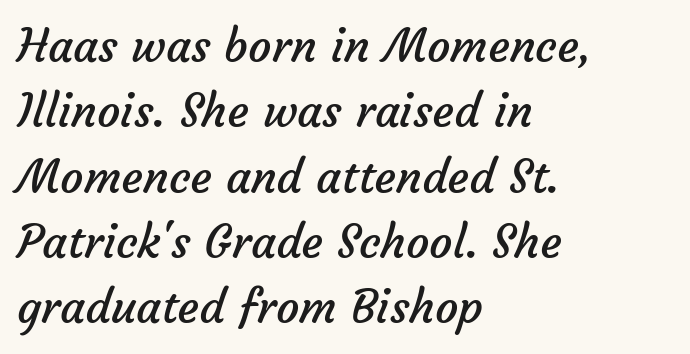
Spacing verdict: proportional, widths tailored to each character. One glance says typical: line gaps are just what's usual. Glance below the letters and you will spot only blank space. No extra ink here — the face is not bold.
